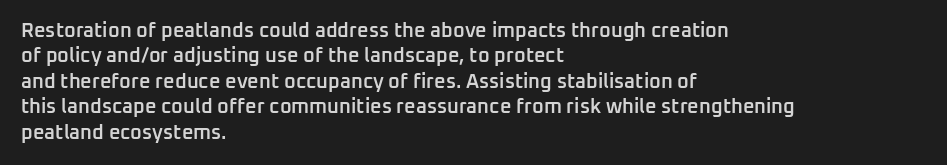
Do the letters lean? They stand straight. The string is rendered with underlining switched off. Look at the tracking — it's just the regular setting, nothing added. The passage shown is semibold, sitting just below true bold.
